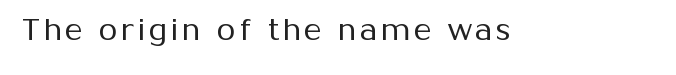
The image shows 30 px regular-weight sans-serif type, upright; set not underlined; medium stroke contrast and a medium x-height.
